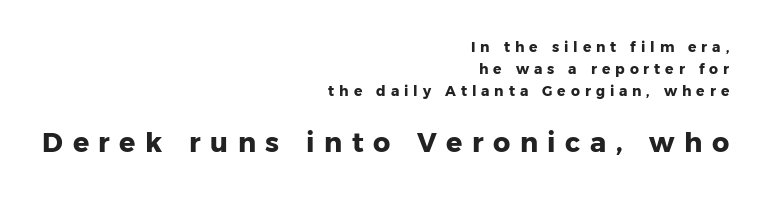
Vertically, the passage feels balanced, rows spaced as you'd expect. Block two is the big one; block one sits smaller above it. If you drew a line through each stem, it would be perfectly vertical. Is the letter spacing exaggerated? Yes — the characters are pushed far apart. The zone under the glyphs is completely vacant. The rendering uses a bold face; every stroke is thick and dark.
